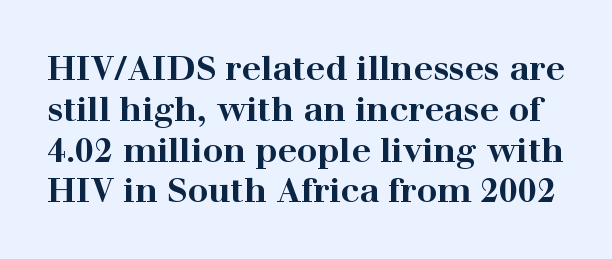
Just letters on the line, the space beneath them empty. Look at the tracking — it's just the regular setting, nothing added. The strokes are fattened all the way to bold. Proportional: the letters do not fall into vertical columns. Upright lettering throughout.
